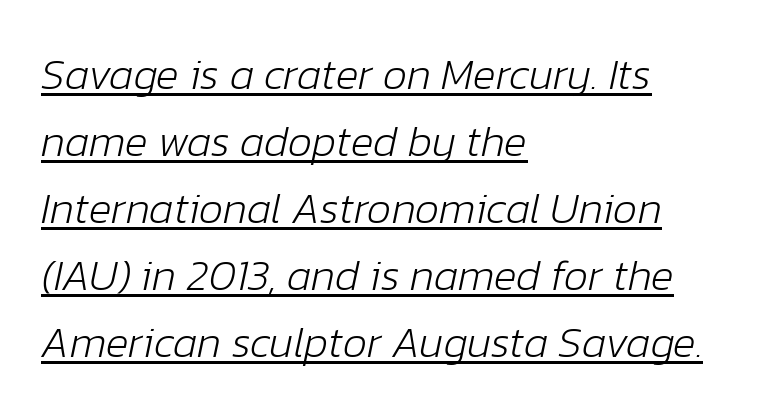
The image shows 43 px light type, italic (leaning right); set left-aligned, normal line spacing (1.56x), normal letter spacing, underlined; low stroke contrast and a medium x-height.
